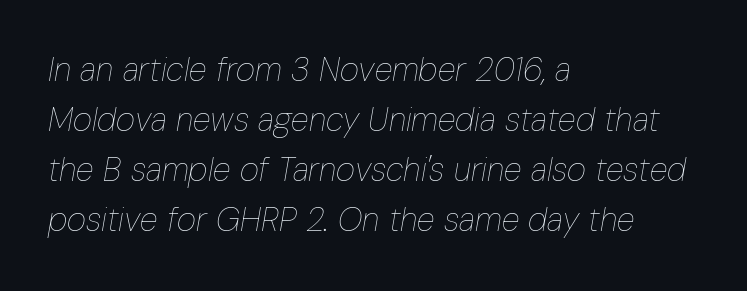
Q: Is the text bold? A: No.
Q: Is the text italic (slanted)? A: Yes, it leans right by about 10 degrees.
Q: Is the text underlined? A: No.
Q: How is the paragraph aligned? A: Left-aligned.
Q: Is the spacing between letters normal or unusually wide? A: Normal.
Q: Is the spacing between lines tight, normal or loose? A: Normal.
Q: Width (condensed, normal, or wide)? A: Condensed.
Q: Stroke contrast? A: Low.
Q: x-height? A: Medium.
Q: Monospaced? A: No.
